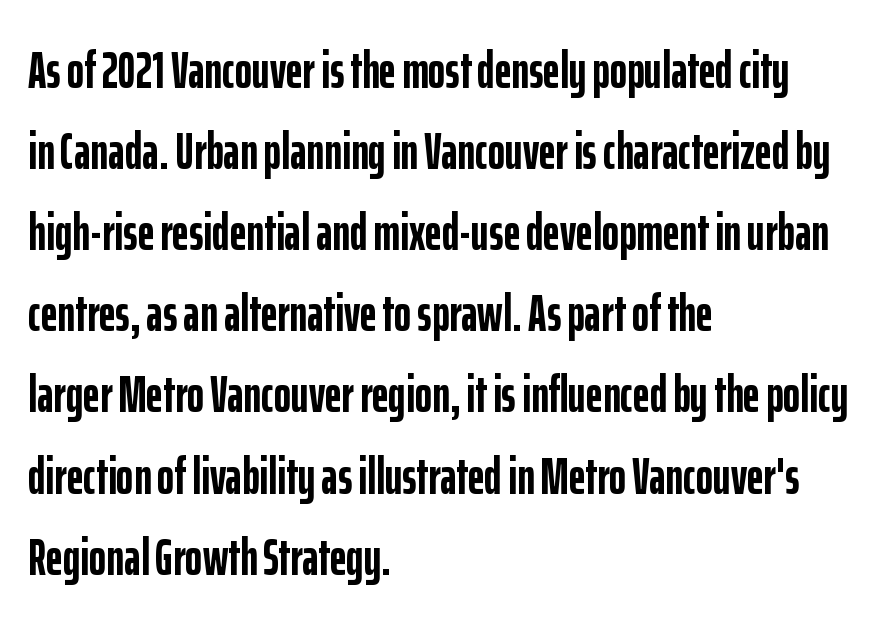
The strip under each line holds only bare page. Plenty of ink on the page — the face is bold. The passage shown has conventional tracking throughout. Visually the block forms a straight wall on the left and a jagged coastline on the right.
